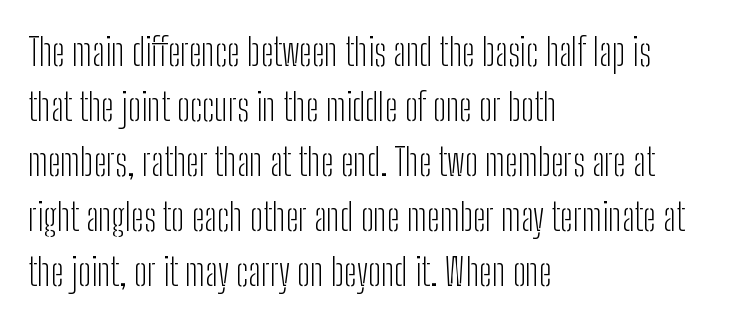
The image shows 38 px light, condensed sans-serif type, upright; set left-aligned, normal line spacing (1.45x), normal letter spacing, not underlined; low stroke contrast and a medium x-height.
